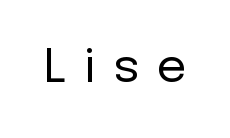
Each row of text sits above clean, open space. You can tell from the bare stems that sans-serif type was used. A typesetter would mark this as roman, not italic. Looks like regular typesetting: each glyph gets only the width it needs.
